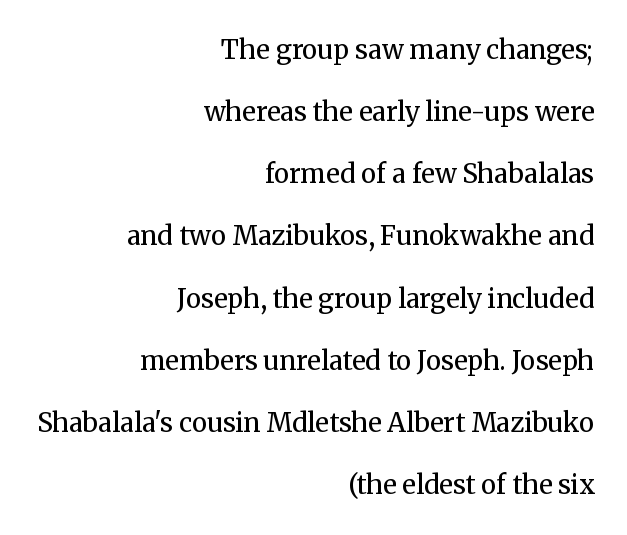
Q: Is the text bold? A: No.
Q: Is the text italic (slanted)? A: No, it is upright.
Q: Is the text underlined? A: No.
Q: How is the paragraph aligned? A: Right-aligned.
Q: Is the spacing between letters normal or unusually wide? A: Normal.
Q: Is the spacing between lines tight, normal or loose? A: Loose.
